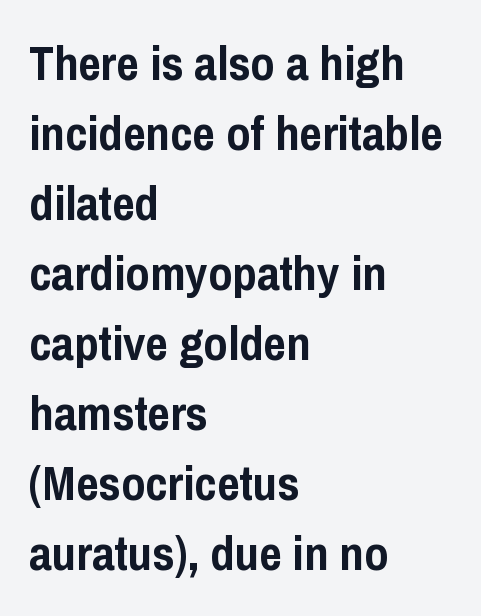
{"serif": "no", "italic": "no", "bold": "yes", "weight": "semibold", "width": "condensed", "stroke_contrast": "low", "x_height": "medium", "monospaced": "no", "underline": "no", "align": "left", "line_spacing": "normal", "line_spacing_ratio": 1.43, "letter_spacing": "normal", "letter_spacing_em": 0.0, "glyph_px": 49}
